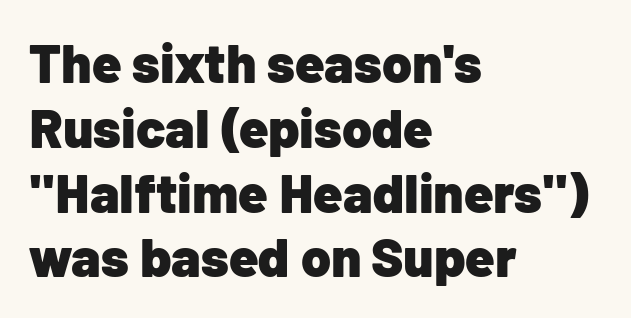
Q: Is the text bold? A: Yes.
Q: Is the text italic (slanted)? A: No, it is upright.
Q: Is the typeface a serif or a sans-serif typeface? A: Sans-serif.
Q: Is the text underlined? A: No.
Q: How is the paragraph aligned? A: Left-aligned.
Q: Is the spacing between letters normal or unusually wide? A: Normal.
Q: Width (condensed, normal, or wide)? A: Normal.
Q: Stroke contrast? A: Low.
Q: x-height? A: Medium.
Q: Monospaced? A: No.
